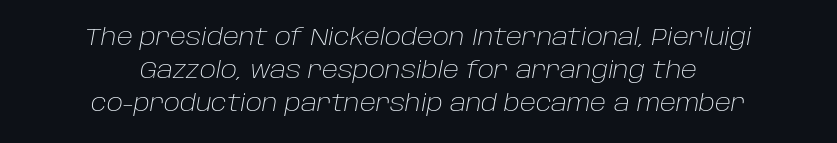
The image shows 24 px text type, italic (leaning right); set centered, normal line spacing (1.38x), normal letter spacing, not underlined.
